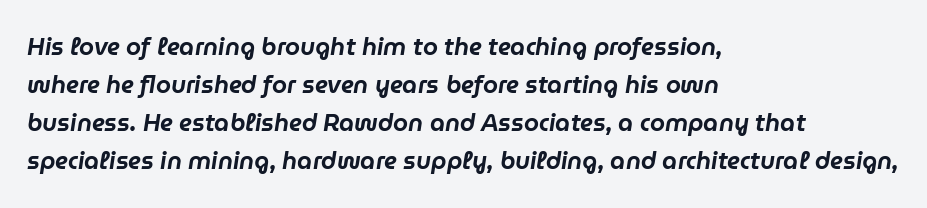
Q: Is the text italic (slanted)? A: Yes, it leans right by about 9 degrees.
Q: Is the text underlined? A: No.
Q: How is the paragraph aligned? A: Left-aligned.
Q: Is the spacing between letters normal or unusually wide? A: Normal.
Q: Is the spacing between lines tight, normal or loose? A: Normal.
